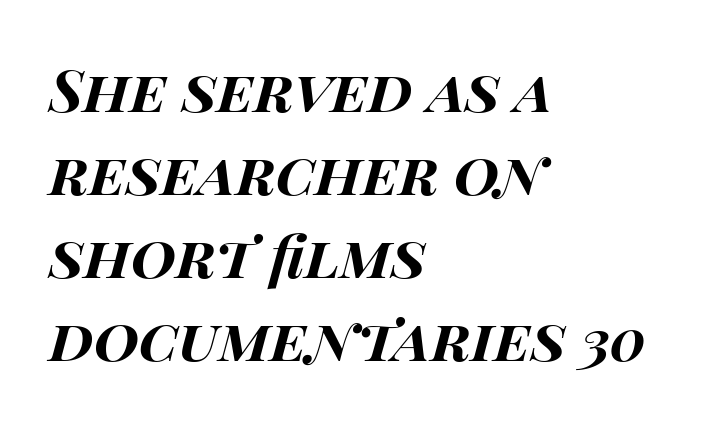
Q: Is the text bold? A: Yes.
Q: Is the text italic (slanted)? A: Yes, it leans right by about 14 degrees.
Q: Is the text underlined? A: No.
Q: How is the paragraph aligned? A: Left-aligned.
Q: Is the spacing between letters normal or unusually wide? A: Normal.
Q: Is the spacing between lines tight, normal or loose? A: Normal.
Q: Width (condensed, normal, or wide)? A: Wide.
Q: Stroke contrast? A: High.
Q: x-height? A: Large.
Q: Monospaced? A: No.
